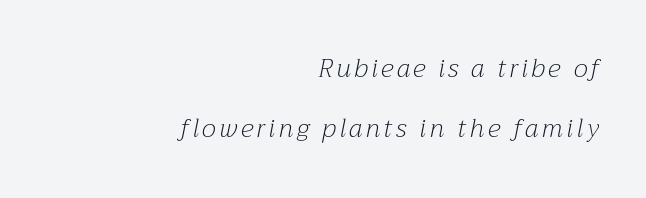
The space directly below the letters is spotless. Whoever set this chose breathing room over compactness in the vertical rhythm. It's the slanting kind of type. Line endings align vertically; line beginnings do not. The face looks like a standard text weight, possibly lighter.
